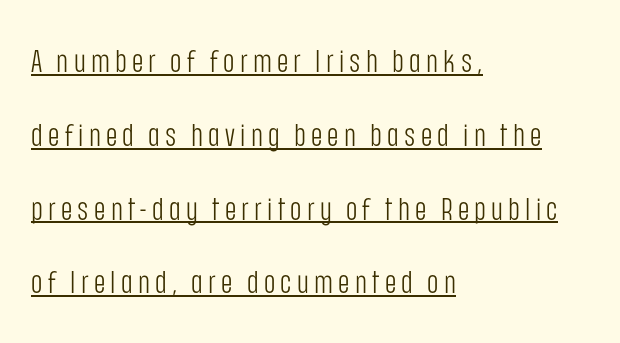
{"serif": "no", "italic": "no", "bold": "no", "weight": "light", "width": "condensed", "stroke_contrast": "low", "x_height": "large", "monospaced": "no", "underline": "yes", "align": "left", "line_spacing": "loose", "line_spacing_ratio": 2.38, "glyph_px": 31}
